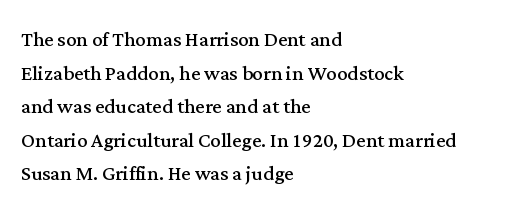
The image shows 26 px text type, upright; set left-aligned, normal line spacing (1.29x), normal letter spacing, not underlined.
